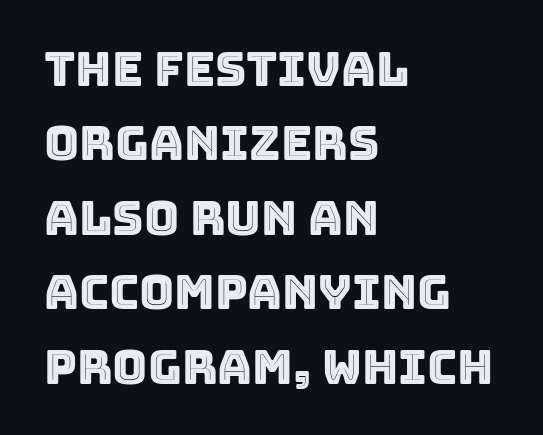
{"italic": "no", "width": "normal", "x_height": "large", "monospaced": "no", "underline": "no", "align": "left", "line_spacing": "normal", "line_spacing_ratio": 1.55, "letter_spacing": "normal", "letter_spacing_em": 0.0, "glyph_px": 48}
